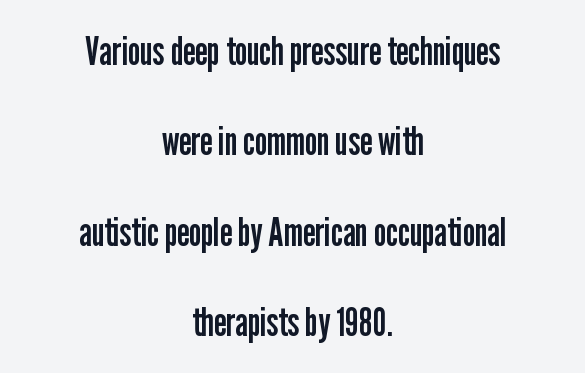
The image shows 40 px regular-weight, condensed sans-serif type, upright; set centered, loose line spacing (2.26x), normal letter spacing, not underlined; low stroke contrast and a medium x-height.
